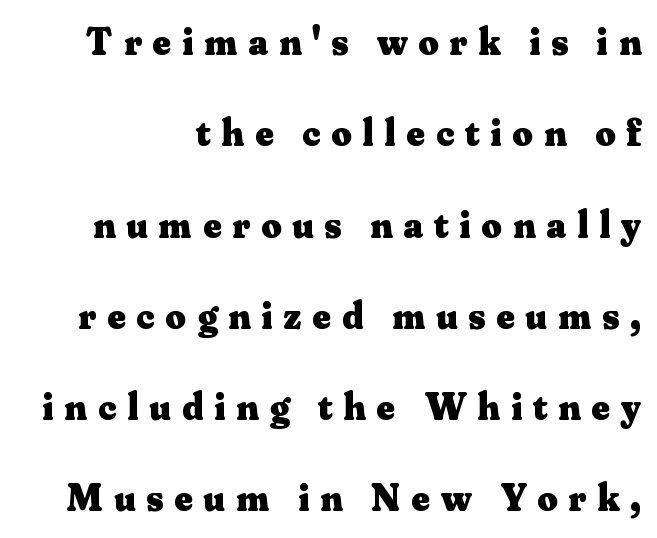
Do the letters lean? They stand straight. Lines of text with bare space underneath. The passage shown is typed in a proportional face where columns would drift. Does the leading feel generous? Absolutely, it's lavish.
